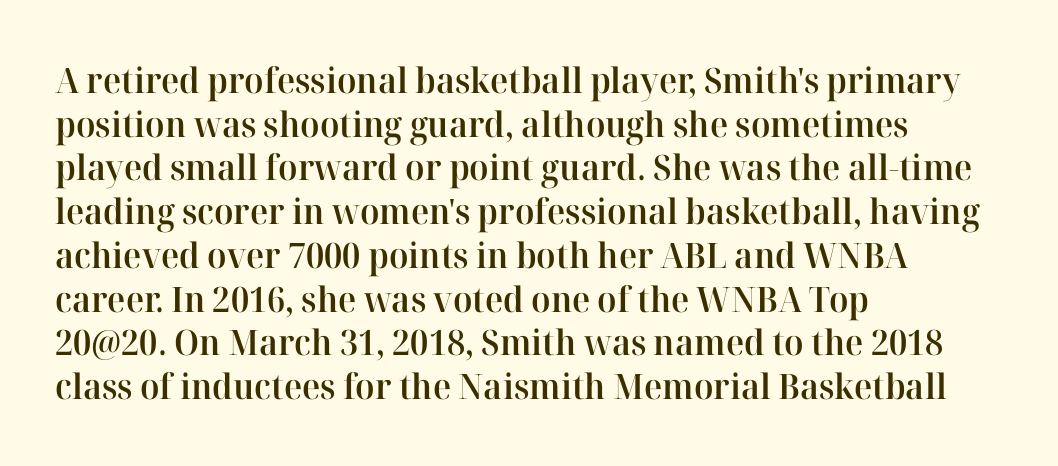
The image shows 35 px semibold serif type, upright; set left-aligned, normal line spacing (1.25x), normal letter spacing, not underlined; high stroke contrast and a medium x-height.
